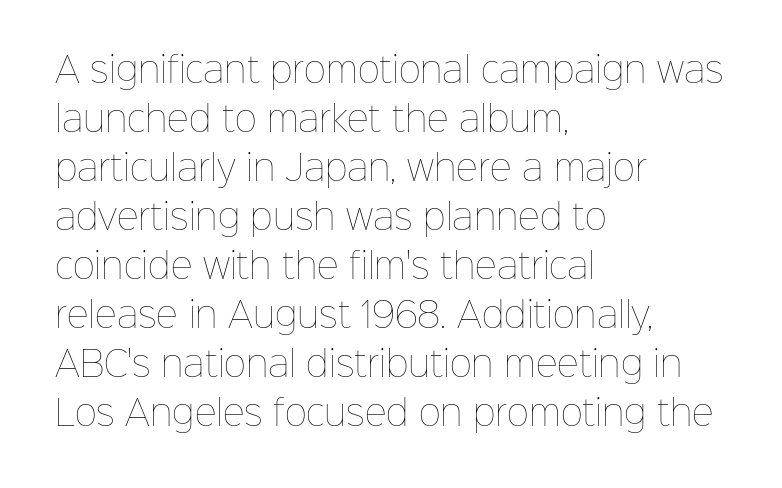
Q: Is the text bold? A: No.
Q: Is the text italic (slanted)? A: No, it is upright.
Q: Is the text underlined? A: No.
Q: How is the paragraph aligned? A: Left-aligned.
Q: Is the spacing between letters normal or unusually wide? A: Normal.
Q: Is the spacing between lines tight, normal or loose? A: Normal.
Q: Width (condensed, normal, or wide)? A: Normal.
Q: Stroke contrast? A: Low.
Q: x-height? A: Medium.
Q: Monospaced? A: No.
